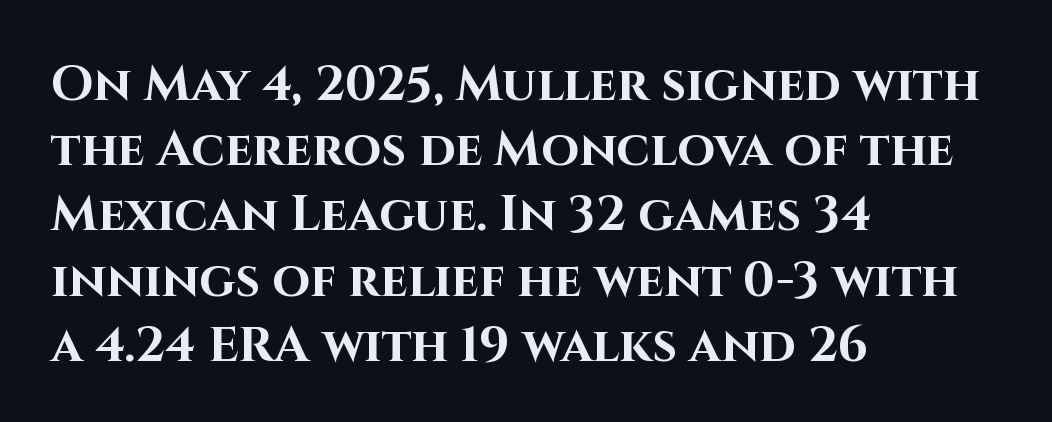
{"serif": "no", "italic": "no", "bold": "yes", "weight": "bold", "width": "normal", "stroke_contrast": "high", "x_height": "large", "monospaced": "no", "underline": "no", "align": "left", "line_spacing": "normal", "line_spacing_ratio": 1.33, "letter_spacing": "normal", "letter_spacing_em": 0.0, "glyph_px": 49}
